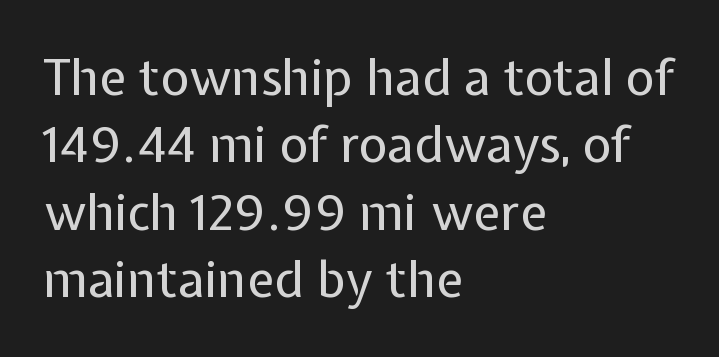
The image shows 50 px regular-weight sans-serif type, upright; set left-aligned, normal line spacing (1.35x), normal letter spacing, not underlined; low stroke contrast and a medium x-height.
